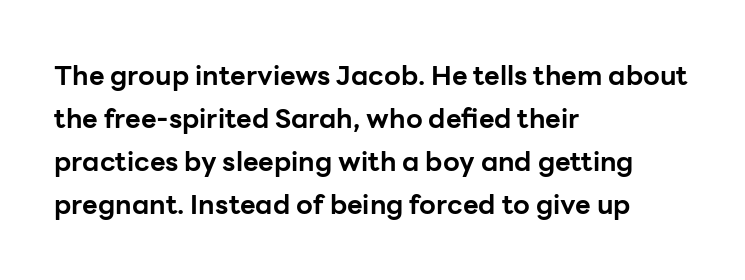
{"italic": "no", "bold": "yes", "underline": "no", "align": "left", "line_spacing": "normal", "line_spacing_ratio": 1.59, "letter_spacing": "normal", "letter_spacing_em": 0.0, "glyph_px": 27}
